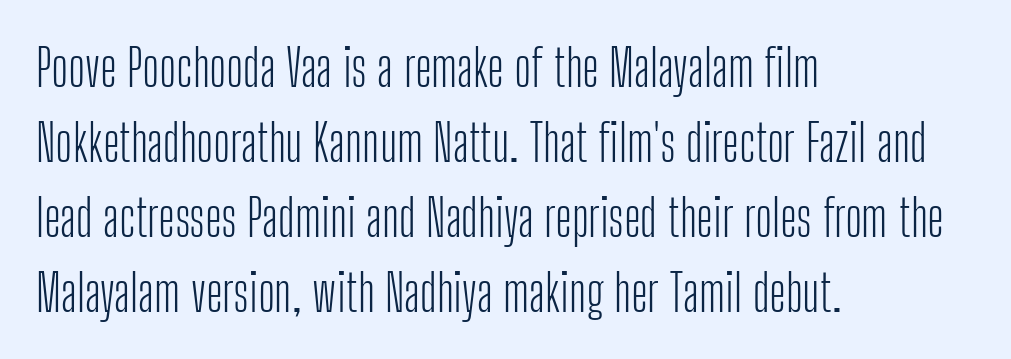
This sample uses plain, unmodified letter spacing. No italicization has been applied; the sample stays upright. Look at the bottom of the vertical strokes: they stop flat, with no serifs. Visually the block forms a straight wall on the left and a jagged coastline on the right.
